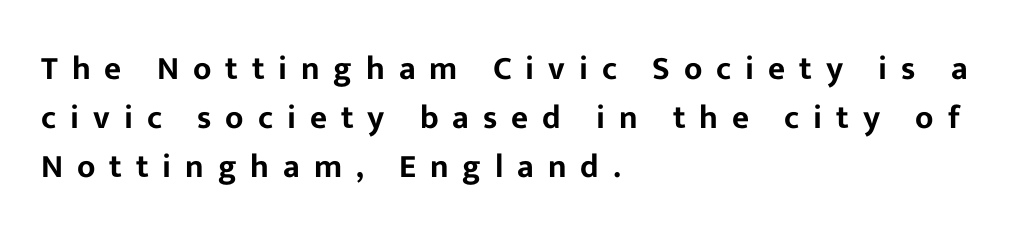
{"serif": "no", "italic": "no", "width": "normal", "stroke_contrast": "low", "x_height": "medium", "monospaced": "no", "underline": "no", "align": "left", "line_spacing": "normal", "line_spacing_ratio": 1.49, "letter_spacing": "wide", "letter_spacing_em": 0.42, "glyph_px": 33}
